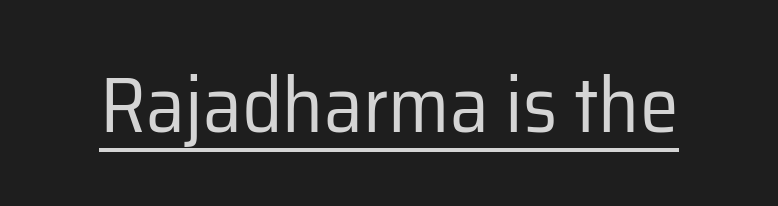
Posture: upright roman. Proportional: the letters do not fall into vertical columns. No chunkiness to these letters — they're not bold. This rendering employs a face without finishing strokes, i.e., a sans-serif. Is there an underline? Yes — a line sits under the letters.
